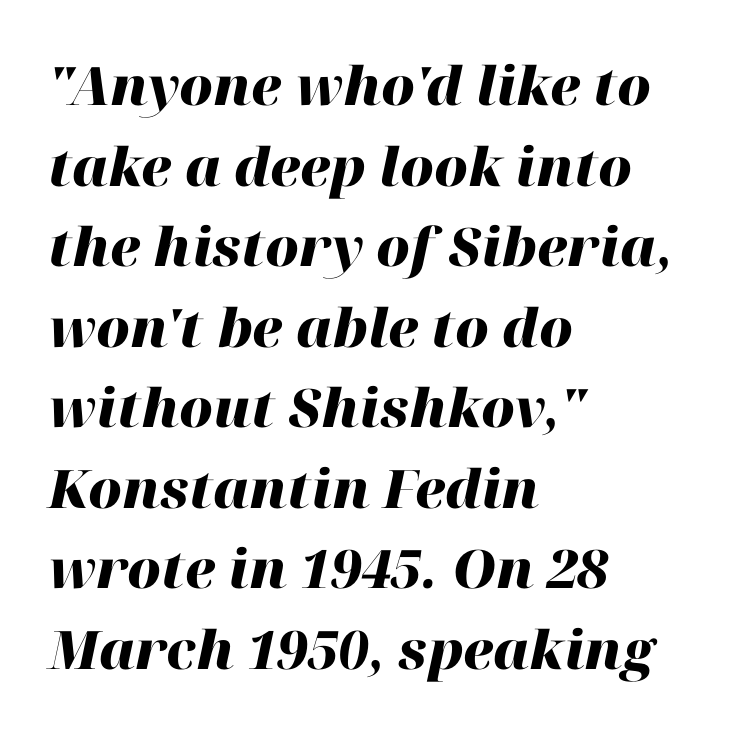
{"italic": "yes", "lean": "right", "slant_degrees": 12, "bold": "yes", "weight": "heavy", "width": "normal", "stroke_contrast": "high", "x_height": "medium", "monospaced": "no", "underline": "no", "align": "left", "line_spacing": "normal", "line_spacing_ratio": 1.52, "letter_spacing": "normal", "letter_spacing_em": 0.0, "glyph_px": 53}
